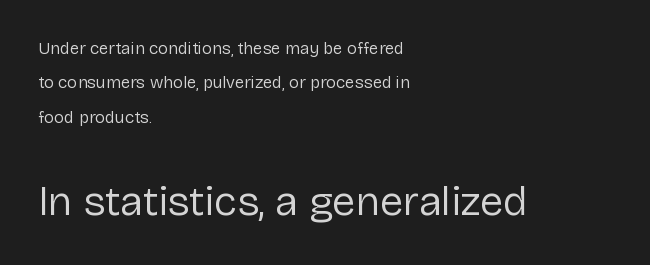
{"serif": "no", "italic": "no", "bold": "no", "weight": "regular", "width": "normal", "stroke_contrast": "low", "x_height": "medium", "monospaced": "no", "underline": "no", "align": "left", "line_spacing": "loose", "line_spacing_ratio": 2.02, "letter_spacing": "normal", "letter_spacing_em": 0.0, "larger_block": "second", "size_ratio": 2.47, "glyph_px": 42}
